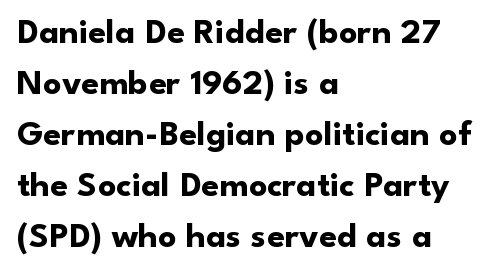
This is sans-serif lettering, the kind often seen on screens and signage. Strong, thick strokes mark this as bold type. Characters remain perfectly vertical along every line. The lines sit at an ordinary, default distance from one another. Here the designer chose a conventional face with non-uniform glyph widths.
